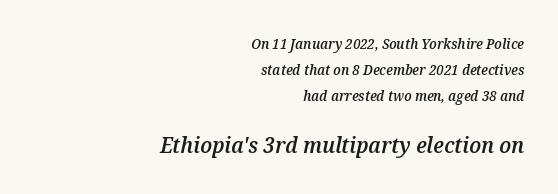
Q: Is the text bold? A: Semi-bold.
Q: Is the text italic (slanted)? A: Yes, it leans right by about 12 degrees.
Q: Is the text underlined? A: No.
Q: How is the paragraph aligned? A: Right-aligned.
Q: Is the spacing between letters normal or unusually wide? A: Normal.
Q: Which block of text is set in a larger size, the first (top) or the second (bottom)? A: The second (bottom) one.
